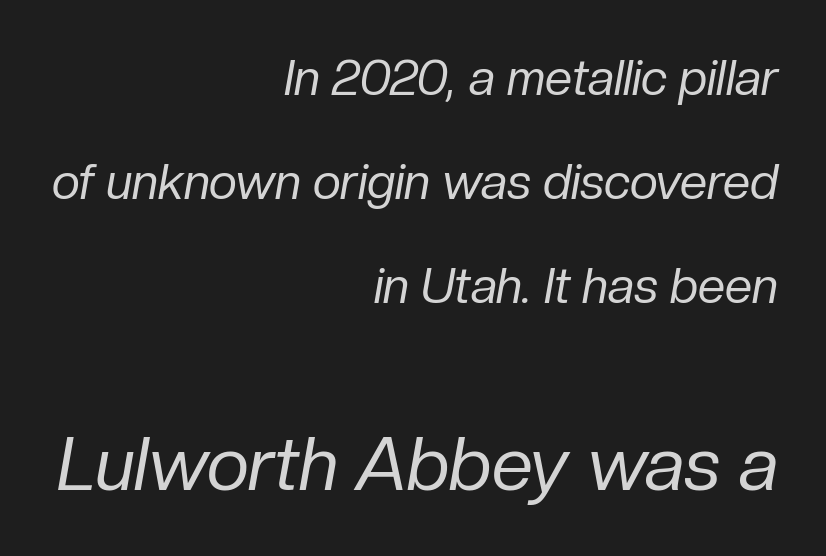
Q: Is the text bold? A: No.
Q: Is the text italic (slanted)? A: Yes, it leans right by about 10 degrees.
Q: Is the text underlined? A: No.
Q: How is the paragraph aligned? A: Right-aligned.
Q: Is the spacing between letters normal or unusually wide? A: Normal.
Q: Is the spacing between lines tight, normal or loose? A: Loose.
Q: Which block of text is set in a larger size, the first (top) or the second (bottom)? A: The second (bottom) one.
Q: Width (condensed, normal, or wide)? A: Normal.
Q: Stroke contrast? A: Low.
Q: x-height? A: Medium.
Q: Monospaced? A: No.
